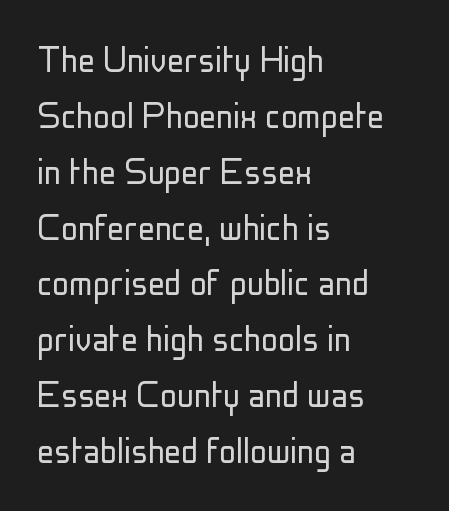
These lines are rendered in a variable-pitch font. These lines are set flush left with a ragged right edge. A light-to-regular cut is what we see here. Each word holds together tightly as a unit, with standard inter-letter gaps. A typesetter would mark this as roman, not italic.
